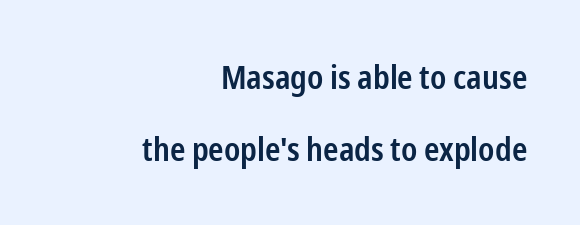
The image shows 33 px semibold, condensed sans-serif type, upright; set right-aligned, loose line spacing (2.19x), normal letter spacing, not underlined; low stroke contrast and a medium x-height.
